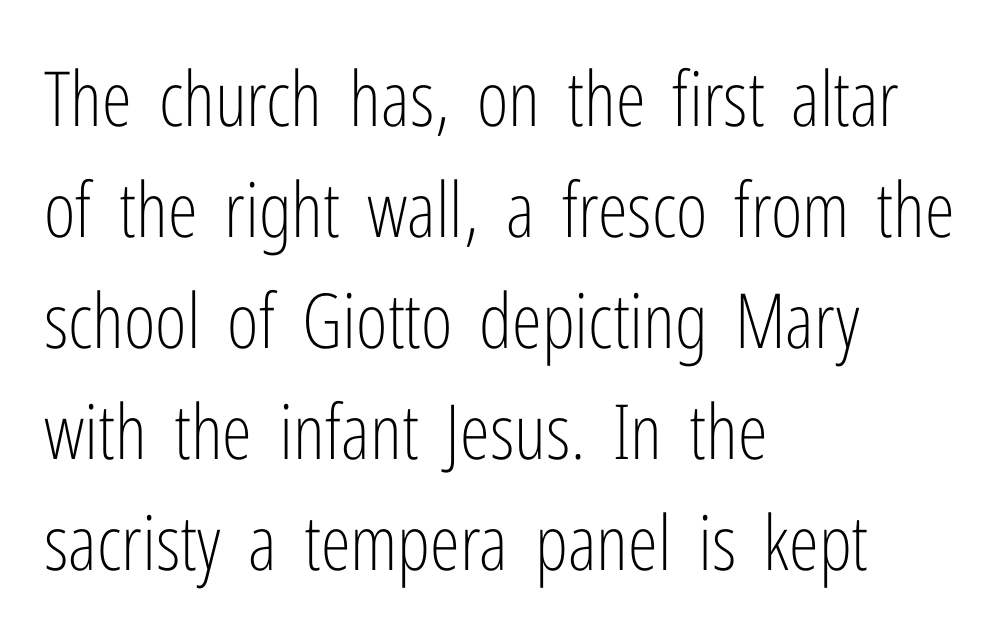
{"serif": "no", "italic": "no", "bold": "no", "weight": "light", "width": "condensed", "stroke_contrast": "low", "x_height": "medium", "monospaced": "no", "underline": "no", "align": "left", "line_spacing": "normal", "line_spacing_ratio": 1.46, "letter_spacing": "normal", "letter_spacing_em": 0.0, "glyph_px": 76}
